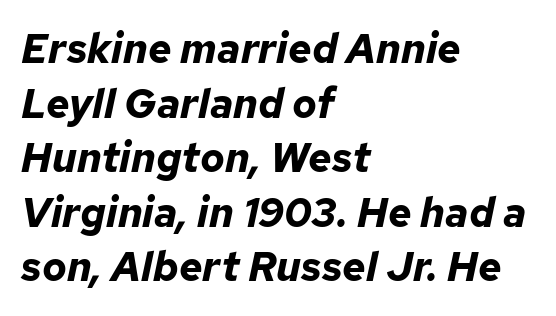
The image shows 41 px bold type, italic (leaning right); set left-aligned, normal line spacing (1.33x), normal letter spacing, not underlined; low stroke contrast and a medium x-height.
